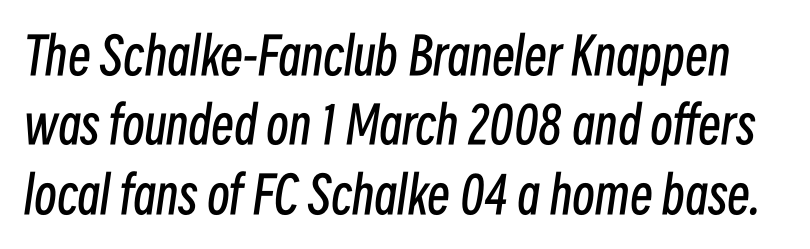
The glyphs are unaccompanied by any horizontal stroke below them. Emphasis-style slanted type is in use. Looks like regular typesetting: each glyph gets only the width it needs. Vertical spacing — default. What stands out about the letter spacing? Nothing — it is the standard amount.
